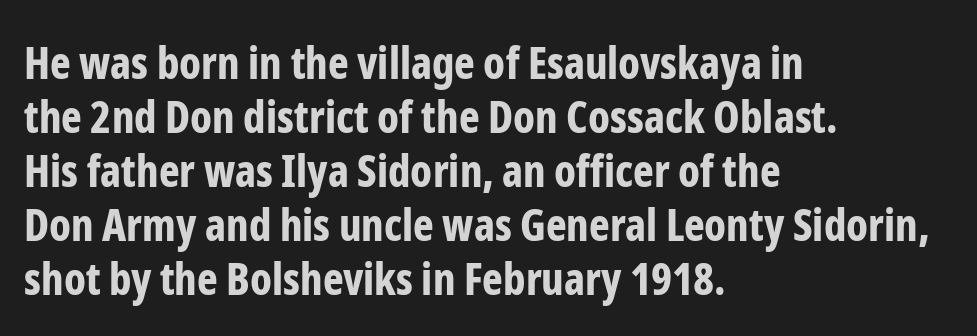
Glance below the letters and you will spot only blank space. Unlike italic type, these characters show no tilt at all. Spacing between characters is what you'd get straight out of the box. These lines are set flush left with a ragged right edge.
